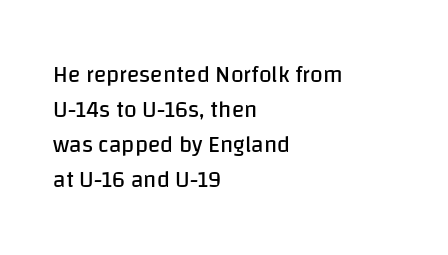
Weight: not bold — regular or lighter. The typesetter chose a ragged-right arrangement here. Each new line begins a customary step beneath the previous one. You could call the tracking neutral — neither tight nor loose. Only glyphs here, with clear space below each row. You can tell it's not italic because the verticals are truly vertical.
